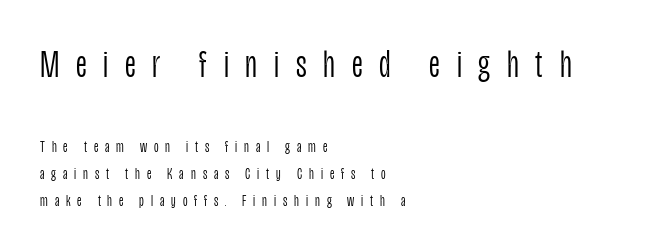
{"serif": "no", "italic": "no", "bold": "no", "weight": "light", "width": "condensed", "stroke_contrast": "low", "x_height": "large", "monospaced": "no", "underline": "no", "align": "left", "line_spacing": "normal", "line_spacing_ratio": 1.69, "letter_spacing": "wide", "letter_spacing_em": 0.43, "larger_block": "first", "size_ratio": 2.44, "glyph_px": 39}
